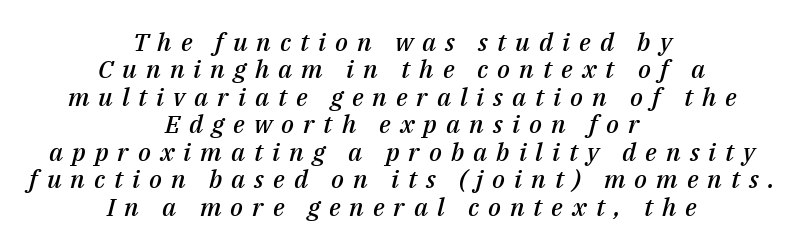
Q: Is the text bold? A: Semi-bold.
Q: Is the text italic (slanted)? A: Yes, it leans right by about 14 degrees.
Q: Is the text underlined? A: No.
Q: How is the paragraph aligned? A: Centered.
Q: Is the spacing between letters normal or unusually wide? A: Unusually wide.
Q: Is the spacing between lines tight, normal or loose? A: Tight.
